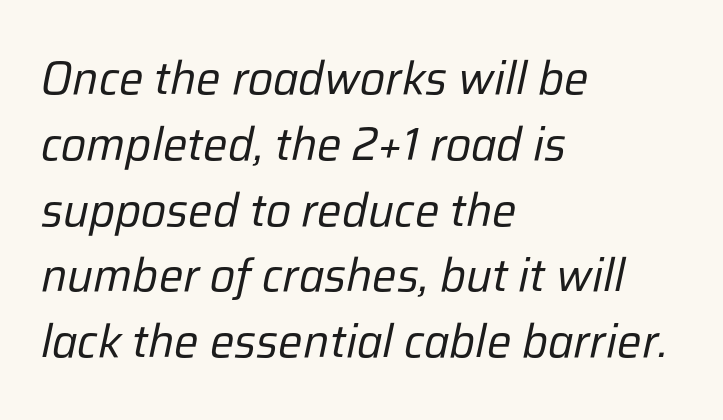
{"italic": "yes", "lean": "right", "slant_degrees": 12, "bold": "no", "weight": "regular", "width": "normal", "stroke_contrast": "low", "x_height": "medium", "monospaced": "no", "underline": "no", "align": "left", "line_spacing": "normal", "line_spacing_ratio": 1.43, "letter_spacing": "normal", "letter_spacing_em": 0.0, "glyph_px": 46}
